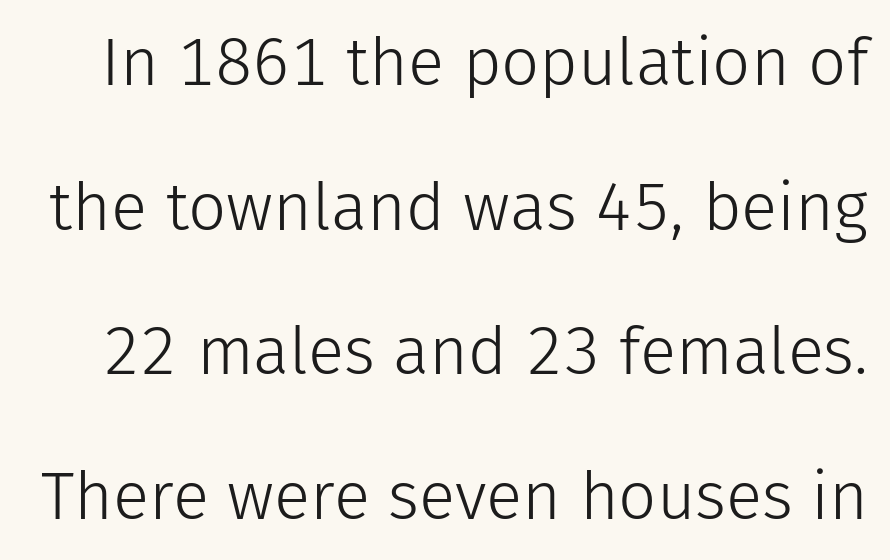
{"serif": "no", "italic": "no", "bold": "no", "weight": "light", "width": "normal", "stroke_contrast": "low", "x_height": "medium", "monospaced": "no", "underline": "no", "line_spacing": "loose", "line_spacing_ratio": 2.16, "letter_spacing": "normal", "letter_spacing_em": 0.0, "glyph_px": 67}
